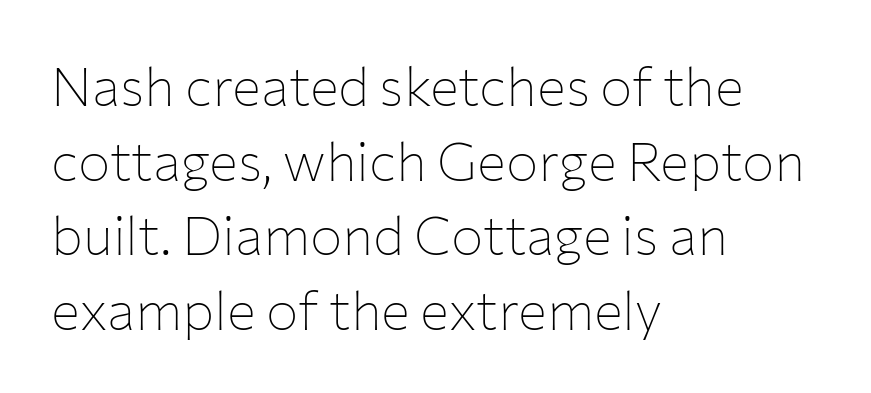
The image shows 54 px thin sans-serif type, upright; set left-aligned, normal line spacing (1.38x), normal letter spacing, not underlined; low stroke contrast and a medium x-height.
